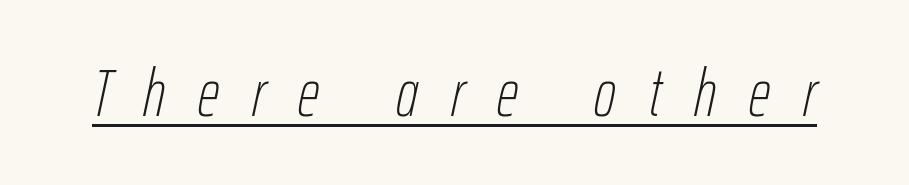
Q: Is the text bold? A: No.
Q: Is the text italic (slanted)? A: Yes, it leans right by about 12 degrees.
Q: Is the text underlined? A: Yes.
Q: Is the spacing between letters normal or unusually wide? A: Unusually wide.
Q: Width (condensed, normal, or wide)? A: Condensed.
Q: Stroke contrast? A: Low.
Q: x-height? A: Medium.
Q: Monospaced? A: No.
